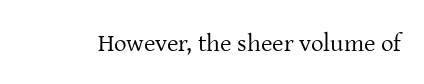
The rendering keeps characters at their native spacing. The font sits on the lighter half of the weight spectrum, regular included. Quick note: underline off. Is there any slant? The stems are plumb.
